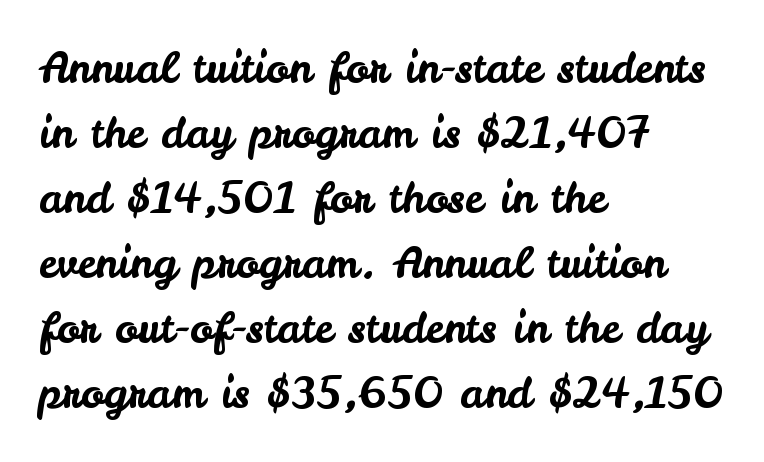
Q: Is the text italic (slanted)? A: Yes.
Q: Is the typeface a serif or a sans-serif typeface? A: Sans-serif.
Q: Is the text underlined? A: No.
Q: How is the paragraph aligned? A: Left-aligned.
Q: Is the spacing between letters normal or unusually wide? A: Normal.
Q: Is the spacing between lines tight, normal or loose? A: Normal.
Q: Width (condensed, normal, or wide)? A: Normal.
Q: Stroke contrast? A: Low.
Q: x-height? A: Small.
Q: Monospaced? A: No.
